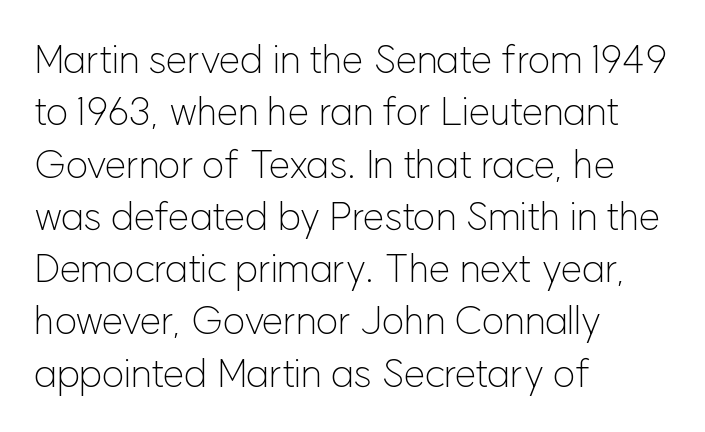
The image shows 39 px light sans-serif type, upright; set left-aligned, normal line spacing (1.34x), normal letter spacing, not underlined; low stroke contrast and a medium x-height.
